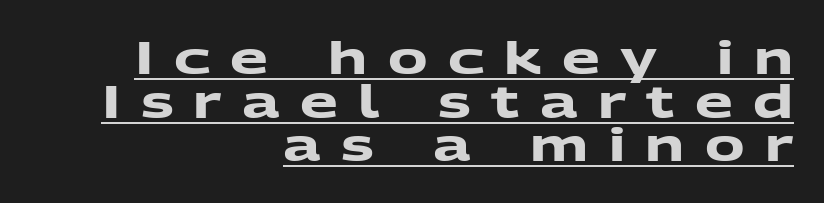
A student would call this right alignment; a typographer would say flush right, rag left. The type family on display is of the sans-serif kind. Like a heading marked for emphasis, these lines bear an underscore. The letters are bold, with thick, heavy strokes.
